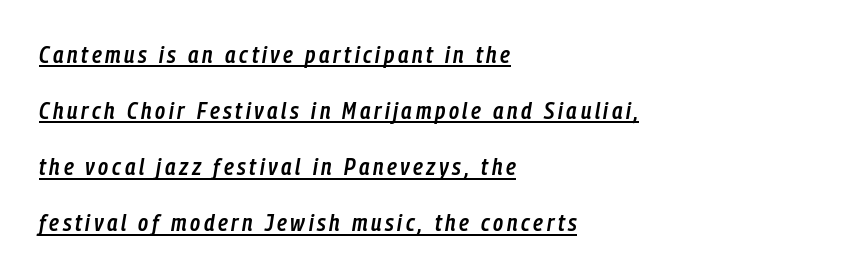
Is the type bold? Partly — it's a semibold, heavier than regular but not fully bold. Alignment: flush left. Does a line run under the words? Yes, clearly. Notice the wide empty band between every row — that's loose leading. Rendered with sloped, italic letterforms.
